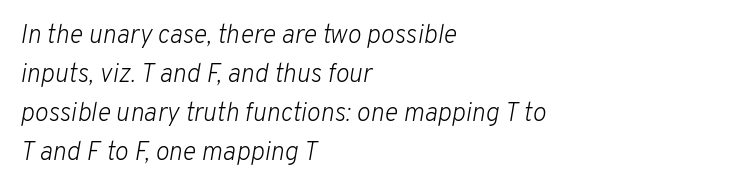
Q: Is the text bold? A: No.
Q: Is the text italic (slanted)? A: Yes, it leans right by about 10 degrees.
Q: Is the text underlined? A: No.
Q: How is the paragraph aligned? A: Left-aligned.
Q: Is the spacing between letters normal or unusually wide? A: Normal.
Q: Is the spacing between lines tight, normal or loose? A: Normal.
